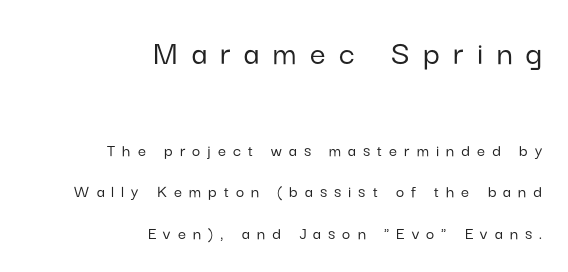
Q: Is the text italic (slanted)? A: No, it is upright.
Q: Is the typeface a serif or a sans-serif typeface? A: Sans-serif.
Q: Is the text underlined? A: No.
Q: How is the paragraph aligned? A: Right-aligned.
Q: Is the spacing between letters normal or unusually wide? A: Unusually wide.
Q: Is the spacing between lines tight, normal or loose? A: Loose.
Q: Which block of text is set in a larger size, the first (top) or the second (bottom)? A: The first (top) one.
Q: Width (condensed, normal, or wide)? A: Normal.
Q: Stroke contrast? A: Low.
Q: x-height? A: Medium.
Q: Monospaced? A: No.
